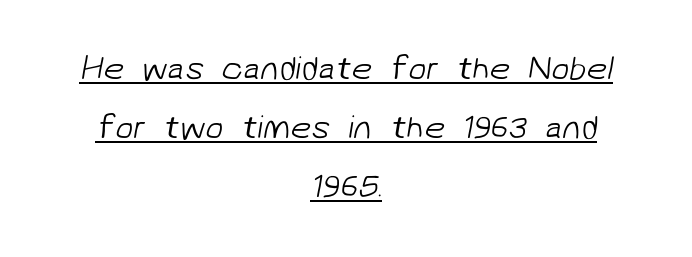
Q: Is the text bold? A: No.
Q: Is the typeface a serif or a sans-serif typeface? A: Sans-serif.
Q: Is the text underlined? A: Yes.
Q: How is the paragraph aligned? A: Centered.
Q: Is the spacing between letters normal or unusually wide? A: Normal.
Q: Width (condensed, normal, or wide)? A: Normal.
Q: Stroke contrast? A: Low.
Q: x-height? A: Medium.
Q: Monospaced? A: No.
